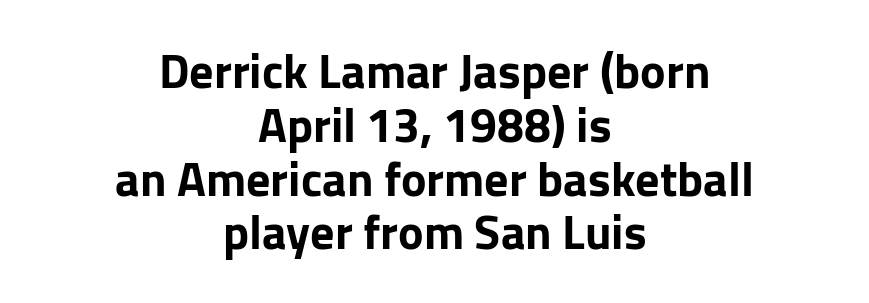
{"serif": "no", "italic": "no", "bold": "yes", "weight": "bold", "width": "normal", "stroke_contrast": "low", "x_height": "medium", "monospaced": "no", "underline": "no", "align": "center", "line_spacing": "tight", "line_spacing_ratio": 1.12, "letter_spacing": "normal", "letter_spacing_em": 0.0, "glyph_px": 48}
